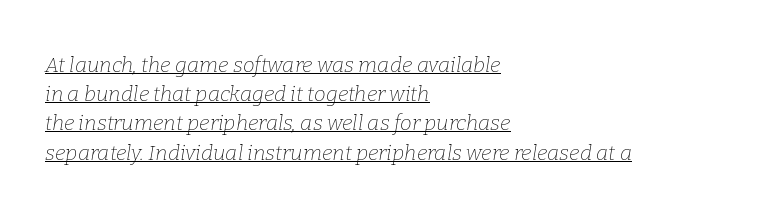
Q: Is the text bold? A: No.
Q: Is the text italic (slanted)? A: Yes, it leans right by about 9 degrees.
Q: Is the text underlined? A: Yes.
Q: How is the paragraph aligned? A: Left-aligned.
Q: Is the spacing between letters normal or unusually wide? A: Normal.
Q: Is the spacing between lines tight, normal or loose? A: Normal.
